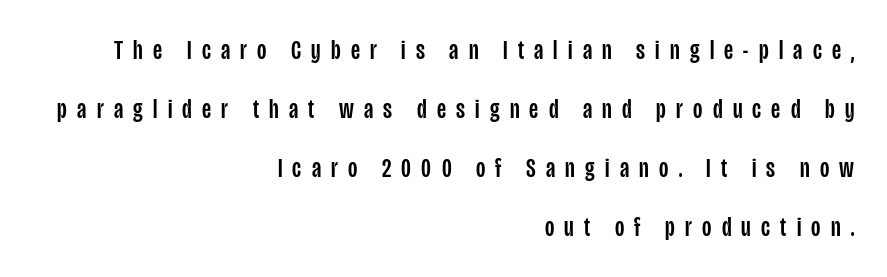
{"italic": "no", "underline": "no", "align": "right", "line_spacing": "loose", "line_spacing_ratio": 2.18, "letter_spacing": "wide", "letter_spacing_em": 0.38, "glyph_px": 27}
